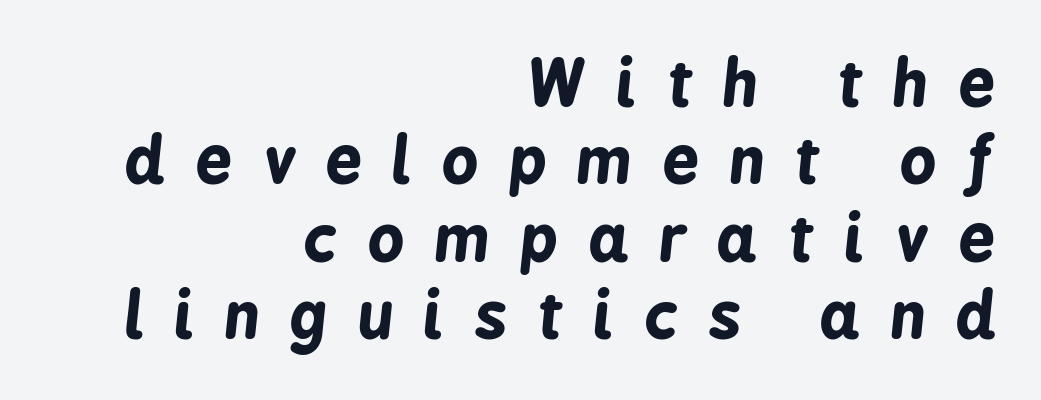
Q: Is the text bold? A: Yes.
Q: Is the text italic (slanted)? A: Yes, it leans right by about 6 degrees.
Q: Is the text underlined? A: No.
Q: How is the paragraph aligned? A: Right-aligned.
Q: Is the spacing between letters normal or unusually wide? A: Unusually wide.
Q: Width (condensed, normal, or wide)? A: Condensed.
Q: Stroke contrast? A: Low.
Q: x-height? A: Medium.
Q: Monospaced? A: No.
